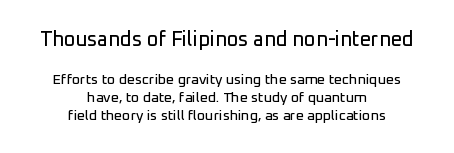
The zone under the glyphs is completely vacant. These lines keep a tight, regular rhythm from letter to letter. In terms of leading, this rendering sits right in the middle. The rendering positions every line midway between the sides. Block one is the big one; block two sits smaller underneath.
